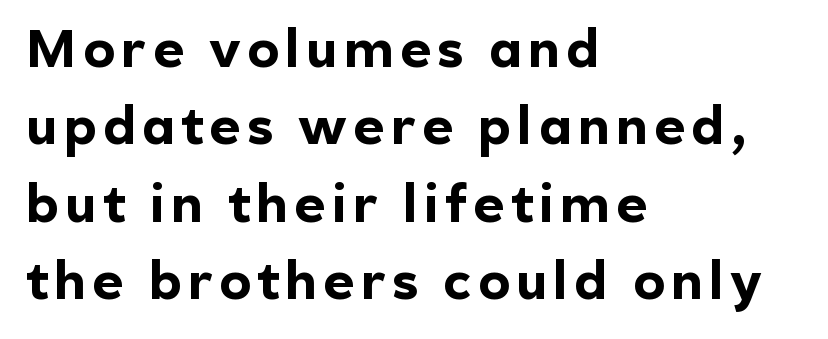
{"serif": "no", "italic": "no", "bold": "yes", "weight": "bold", "width": "normal", "x_height": "medium", "monospaced": "no", "underline": "no", "align": "left", "line_spacing": "normal", "line_spacing_ratio": 1.46, "glyph_px": 53}
